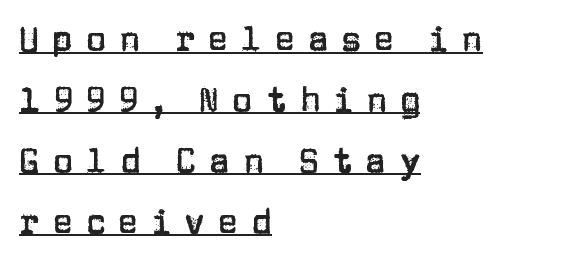
Q: Is the text italic (slanted)? A: No, it is upright.
Q: Is the typeface a serif or a sans-serif typeface? A: Sans-serif.
Q: Is the text underlined? A: Yes.
Q: How is the paragraph aligned? A: Left-aligned.
Q: Is the spacing between letters normal or unusually wide? A: Unusually wide.
Q: Width (condensed, normal, or wide)? A: Normal.
Q: Stroke contrast? A: Low.
Q: x-height? A: Large.
Q: Monospaced? A: No.
